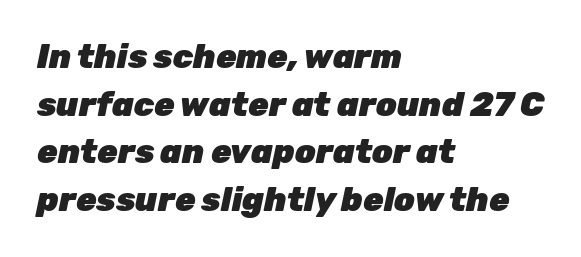
{"italic": "yes", "lean": "right", "slant_degrees": 12, "bold": "yes", "weight": "heavy", "width": "normal", "stroke_contrast": "low", "x_height": "medium", "monospaced": "no", "underline": "no", "align": "left", "line_spacing": "normal", "line_spacing_ratio": 1.44, "letter_spacing": "normal", "letter_spacing_em": 0.0, "glyph_px": 33}
